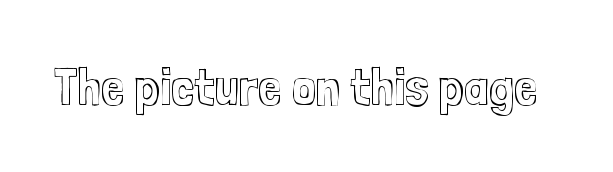
The tracking reads as untouched default to a designer's eye. Every stem runs plumb, perpendicular to the baseline. Here the designer chose a conventional face with non-uniform glyph widths. Plain, unruled lines of type.
